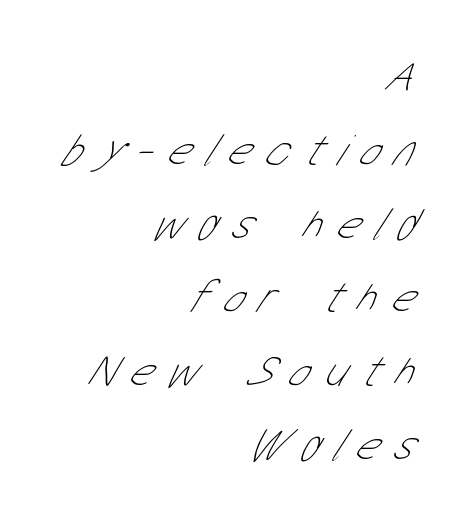
{"serif": "no", "bold": "no", "weight": "thin", "width": "condensed", "stroke_contrast": "low", "x_height": "medium", "monospaced": "no", "underline": "no", "align": "right", "line_spacing": "normal", "line_spacing_ratio": 1.64, "letter_spacing": "wide", "letter_spacing_em": 0.33, "glyph_px": 45}
